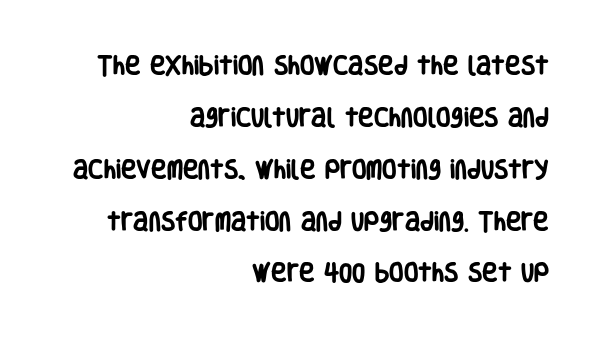
The image shows 21 px bold type, upright; set right-aligned, loose line spacing (2.47x), normal letter spacing, not underlined.
